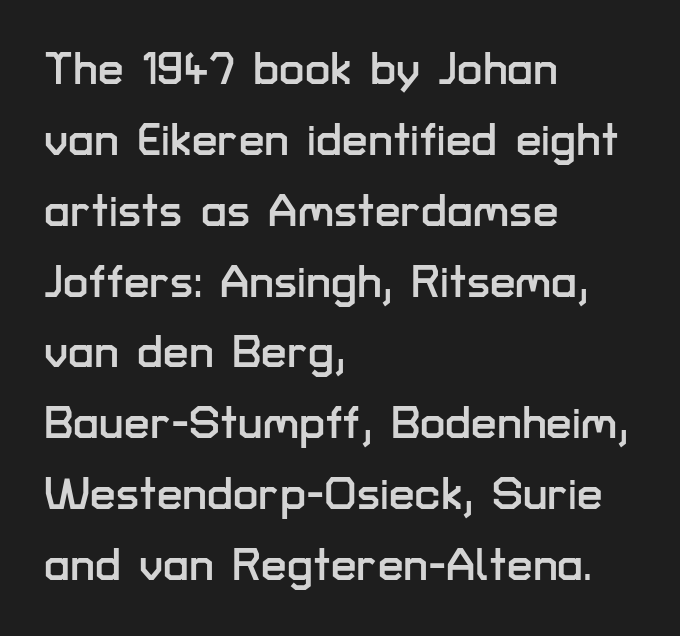
Does the lettering tilt? It doesn't — this is upright. Reading down the column, the eye jumps a familiar distance to each next line. Underlining? Definitely not there. This rendering leaves character spacing at its baseline value. Each letter keeps its own natural width here, so spacing adapts to shape. Visually the block forms a straight wall on the left and a jagged coastline on the right.
